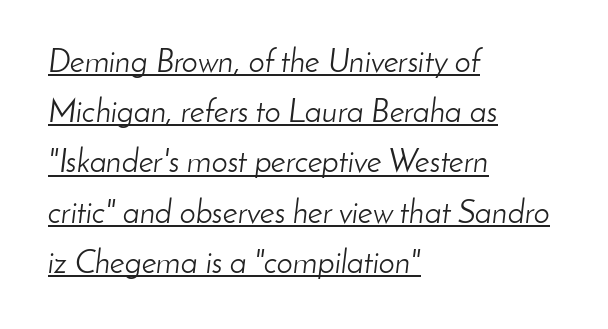
Horizontal bands of white between lines are of average thickness. Weight class: somewhere from thin through regular. Quick note: italic. Standard letterfit; no display-style spreading of the glyphs. Looks like regular typesetting: each glyph gets only the width it needs.
